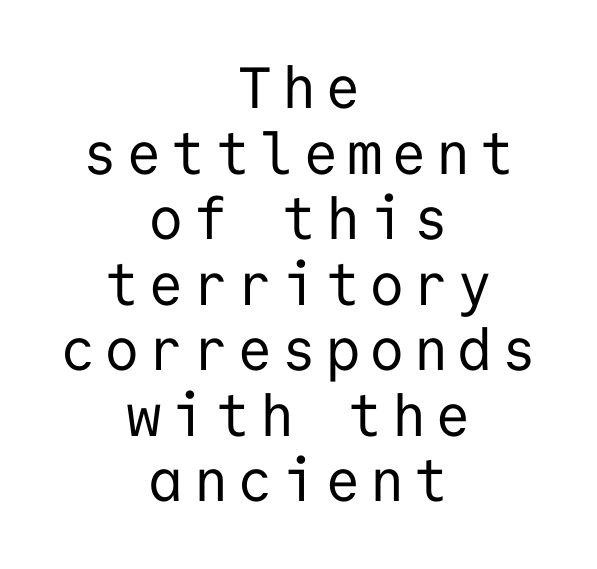
Weight: in the light-to-regular range. Both edges are ragged and mirror each other, which tells us the setting is centered. Nope, no serifs anywhere on these letters. Summary of vertical rhythm: compact, with narrow interline spacing.
